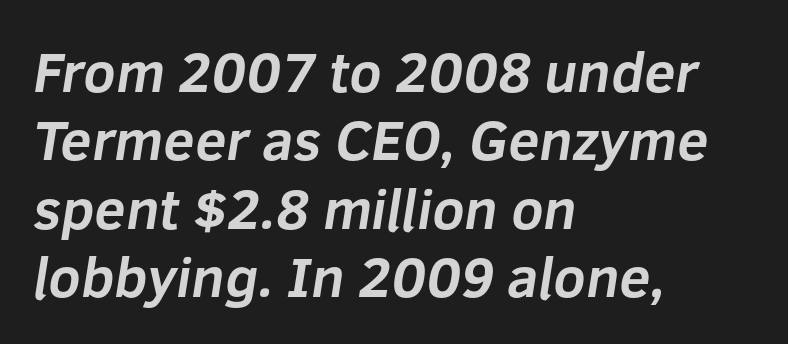
The rendering uses a bold face; every stroke is thick and dark. Typeset ragged right — the left edge is the straight one. The face used here is rendered with its standard letterfit. Clear beneath every line of the passage. Serif or sans? Sans — the stroke terminals are bare.
